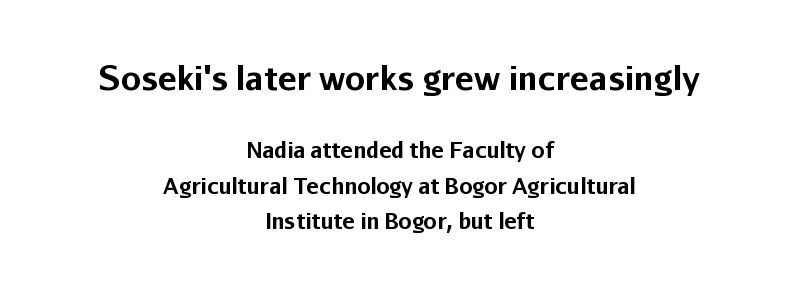
Nobody drew a line under any word here. The rendering uses a moderate line-height, typical for paragraphs. Spacing verdict: proportional, widths tailored to each character. Tall strokes in this sample are plumb rather than angled.
